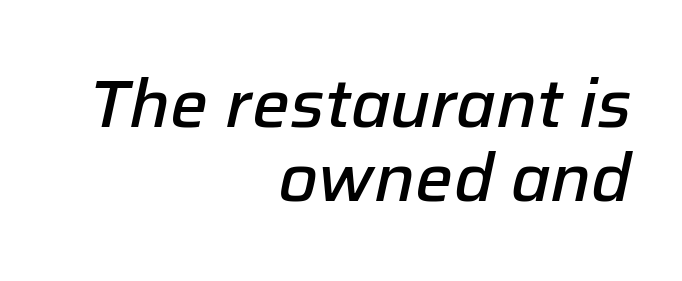
Q: Is the text bold? A: Semi-bold.
Q: Is the text italic (slanted)? A: Yes, it leans right by about 12 degrees.
Q: Is the text underlined? A: No.
Q: How is the paragraph aligned? A: Right-aligned.
Q: Is the spacing between letters normal or unusually wide? A: Normal.
Q: Is the spacing between lines tight, normal or loose? A: Tight.
Q: Width (condensed, normal, or wide)? A: Normal.
Q: Stroke contrast? A: Low.
Q: x-height? A: Medium.
Q: Monospaced? A: No.
